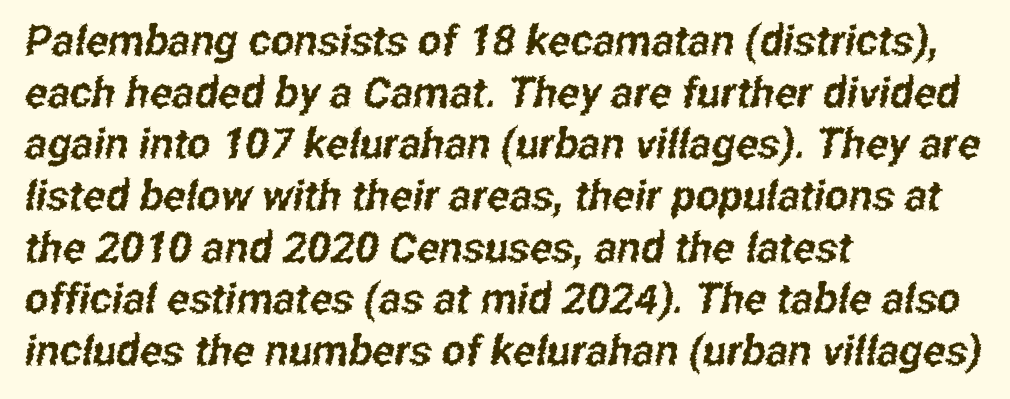
The image shows 42 px condensed sans-serif type; set left-aligned, line spacing 1.23x, normal letter spacing, not underlined; low stroke contrast and a medium x-height.
